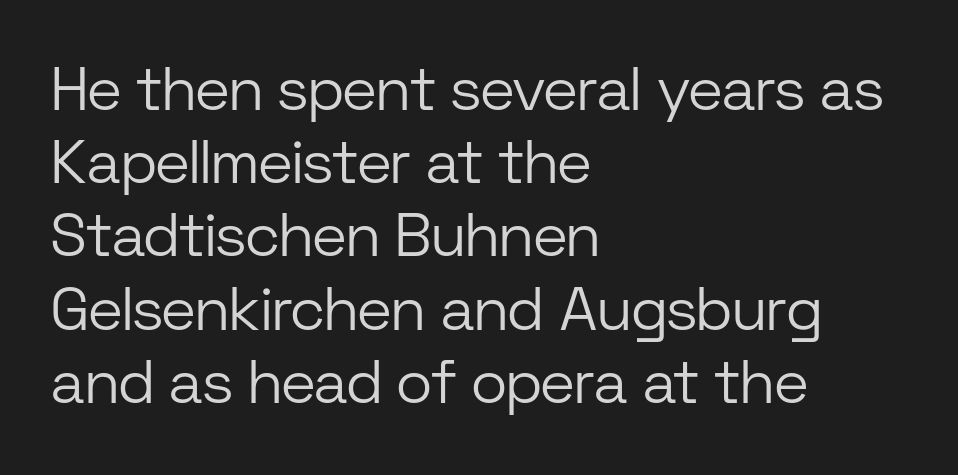
These lines stack with their left ends in a neat column. Check the space under the baseline: it is left empty. Nobody touched the tracking dial on this one. The rendering shows plain stroke endings on the letterforms — a sans-serif design. The weight tops out at a normal text grade. These lines are rendered in a variable-pitch font.
